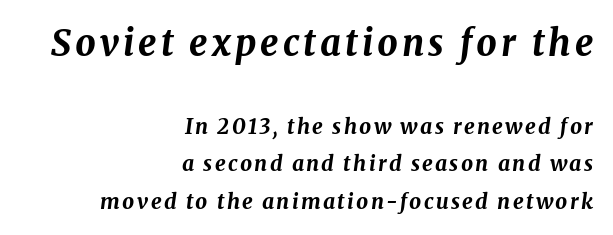
Q: Is the text bold? A: Yes.
Q: Is the text italic (slanted)? A: Yes, it leans right by about 8 degrees.
Q: Is the text underlined? A: No.
Q: How is the paragraph aligned? A: Right-aligned.
Q: Which block of text is set in a larger size, the first (top) or the second (bottom)? A: The first (top) one.
Q: Width (condensed, normal, or wide)? A: Normal.
Q: Stroke contrast? A: Medium.
Q: x-height? A: Medium.
Q: Monospaced? A: No.
